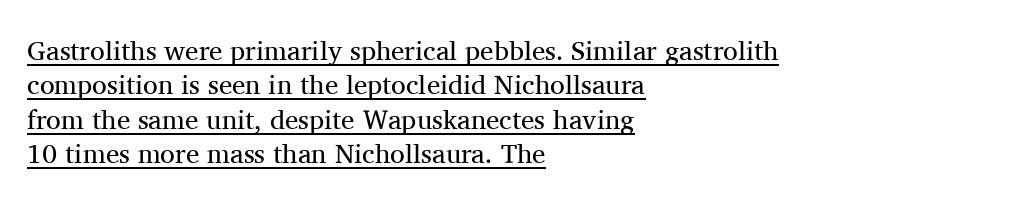
No italicization has been applied; the sample stays upright. This sample is left-justified, so line endings fall wherever the words run out. Whoever set this chose a conventional vertical rhythm. Weight class: somewhere from thin through regular.
